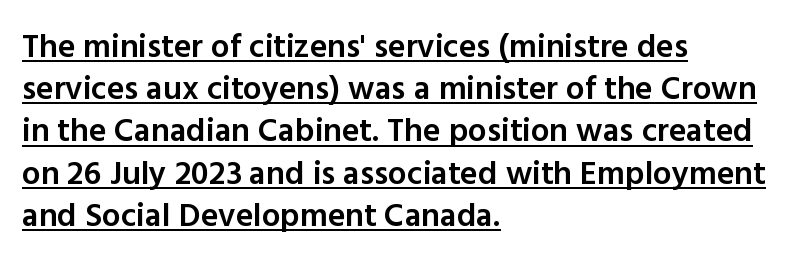
This rendering leaves character spacing at its baseline value. To sum up the face: it is a sans, with no serifs. Each line of the rendering has a horizontal stroke beneath the glyphs. Evenly set lines give the paragraph a standard silhouette. Spacing verdict: proportional, widths tailored to each character.
